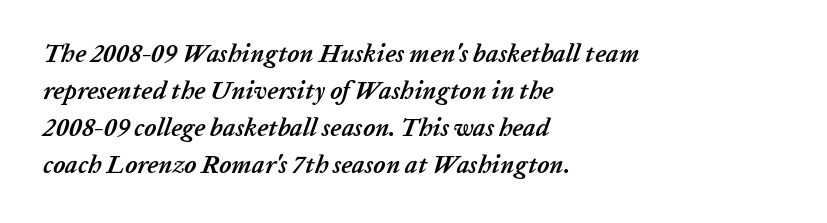
The words here are not underlined. Standard letterfit; no display-style spreading of the glyphs. This rendering uses left alignment, leaving the right contour irregular. The strokes are fattened all the way to bold. You can tell it's italic because the verticals aren't actually vertical.
